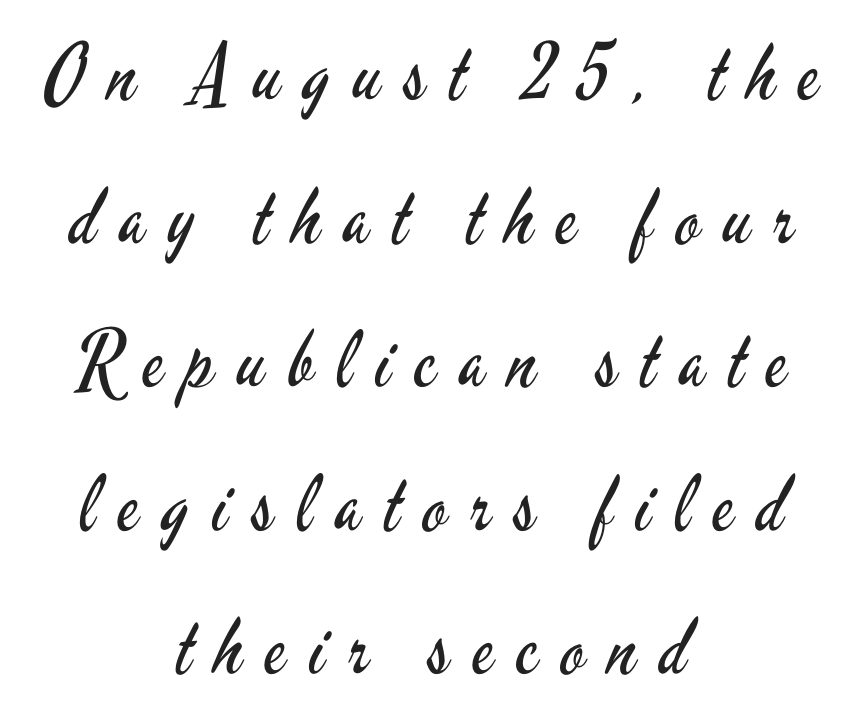
The image shows 78 px regular-weight, condensed sans-serif type; set centered, line spacing 1.84x, unusually wide letter spacing (+0.3 em), not underlined; low stroke contrast and a small x-height.
